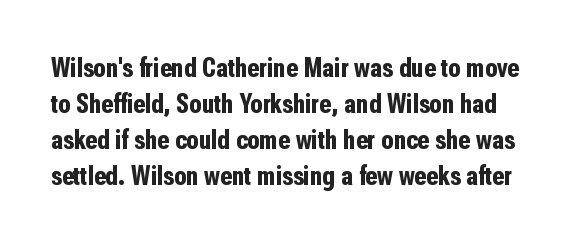
The image shows 28 px bold, condensed sans-serif type, upright; set normal line spacing (1.29x), normal letter spacing, not underlined; low stroke contrast and a medium x-height.
